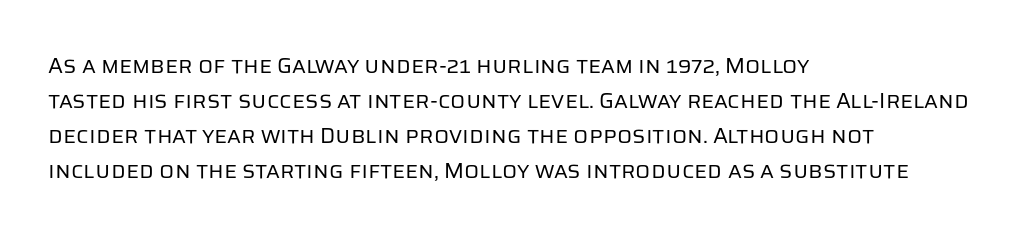
The image shows 22 px text type, upright; set left-aligned, normal line spacing (1.59x), normal letter spacing, not underlined.
